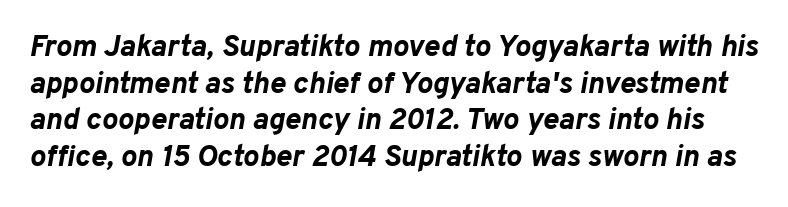
The image shows 30 px bold type, italic (leaning right); set line spacing 1.22x, normal letter spacing, not underlined; low stroke contrast and a medium x-height.
